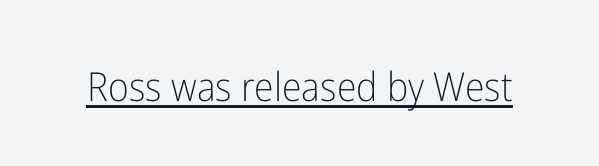
The image shows 40 px light, condensed sans-serif type, upright; set normal letter spacing, underlined; low stroke contrast and a medium x-height.
